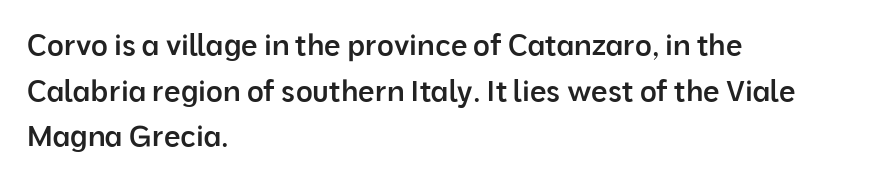
No word sits above an underline. Looks like regular typesetting: each glyph gets only the width it needs. Bold? Not quite — semibold, heavier than regular but stopping short. Style check: upright. The rag falls on the right side of this text block.
